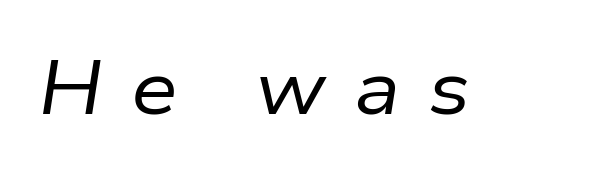
The type is letterspaced generously, with wide tracking. Stroke thickness stays within the range of a standard reading face or lighter. These lines are rendered in a variable-pitch font. Italic: yes, the glyphs are oblique. The baseline area is clear.
